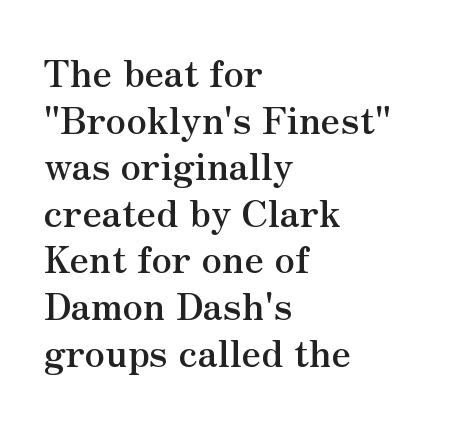
The image shows 37 px semibold serif type, upright; set left-aligned, normal line spacing (1.26x), normal letter spacing, not underlined; medium stroke contrast and a small x-height.
